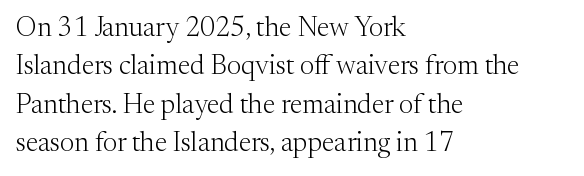
The image shows 27 px text type, upright; set left-aligned, normal line spacing (1.42x), normal letter spacing, not underlined.
